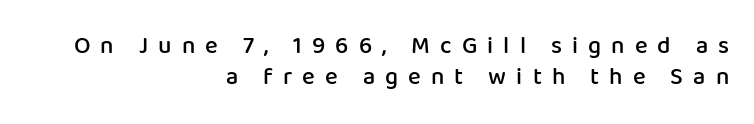
The letters stand upright; this is a roman face. The passage shown is not underscored anywhere. Glyph-to-glyph distance is far greater than everyday printed text. On the weight axis this lands at semibold, roughly 600.
